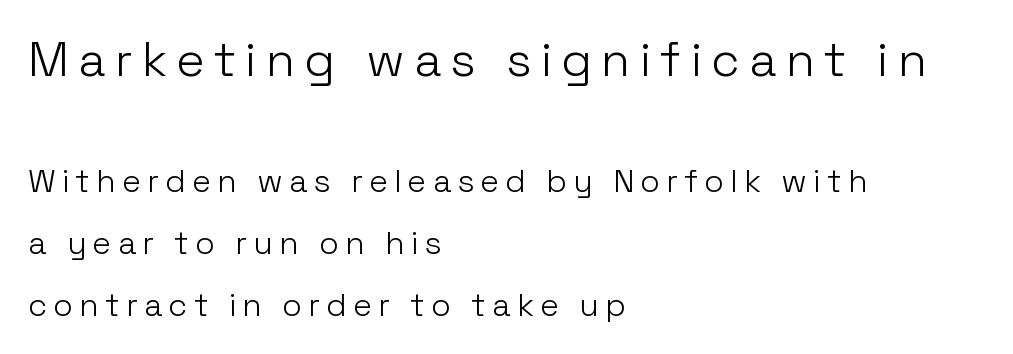
Unlike italic type, these characters show no tilt at all. Line spacing here is loose. The strokes are not fattened; the text isn't bold. Leftover space on each line is placed entirely after the last word.
